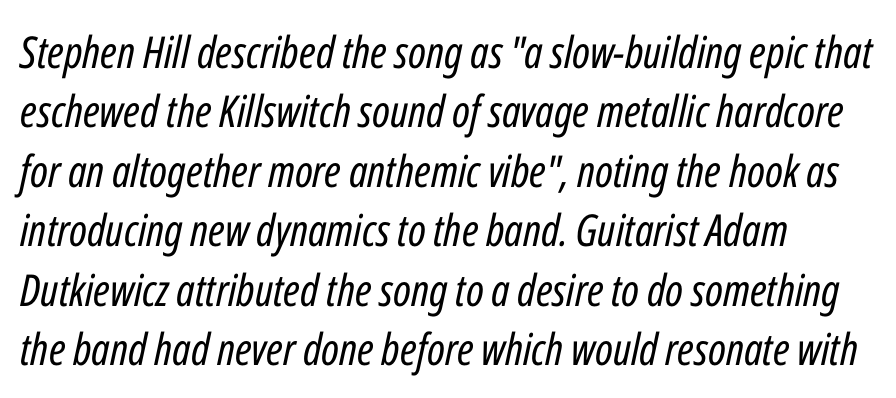
{"italic": "yes", "lean": "right", "slant_degrees": 12, "bold": "no", "weight": "regular", "width": "condensed", "stroke_contrast": "low", "x_height": "medium", "monospaced": "no", "underline": "no", "align": "left", "line_spacing": "normal", "line_spacing_ratio": 1.35, "letter_spacing": "normal", "letter_spacing_em": 0.0, "glyph_px": 44}
